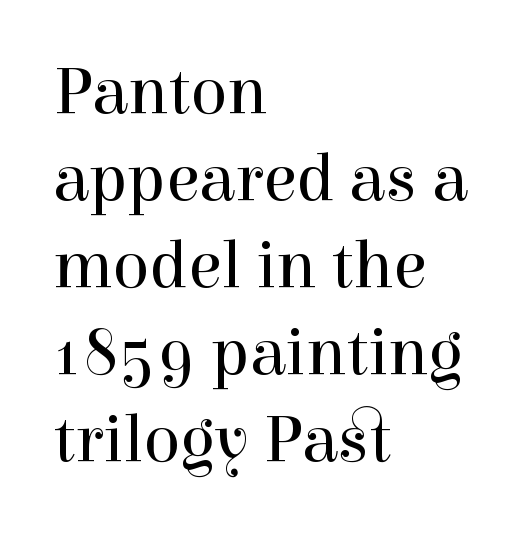
{"serif": "yes", "italic": "no", "bold": "no", "weight": "regular", "width": "normal", "x_height": "medium", "monospaced": "no", "underline": "no", "align": "left", "line_spacing": "normal", "line_spacing_ratio": 1.28, "letter_spacing": "normal", "letter_spacing_em": 0.0, "glyph_px": 68}
